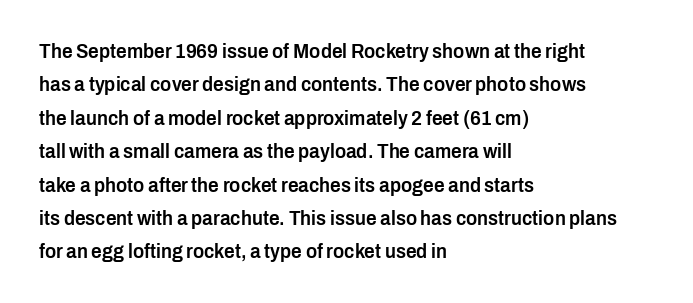
{"italic": "no", "bold": "semi", "underline": "no", "align": "left", "line_spacing": "normal", "line_spacing_ratio": 1.59, "letter_spacing": "normal", "letter_spacing_em": 0.0, "glyph_px": 21}
